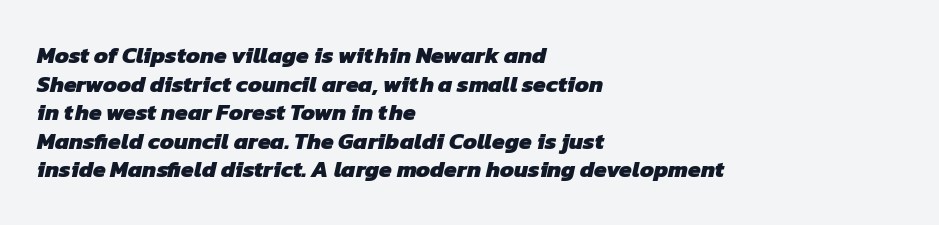
This rendering uses left alignment, leaving the right contour irregular. Nobody touched the tracking dial on this one. Strokes here are thick enough to call this a true bold. Unmarked baselines from the first word to the last.
